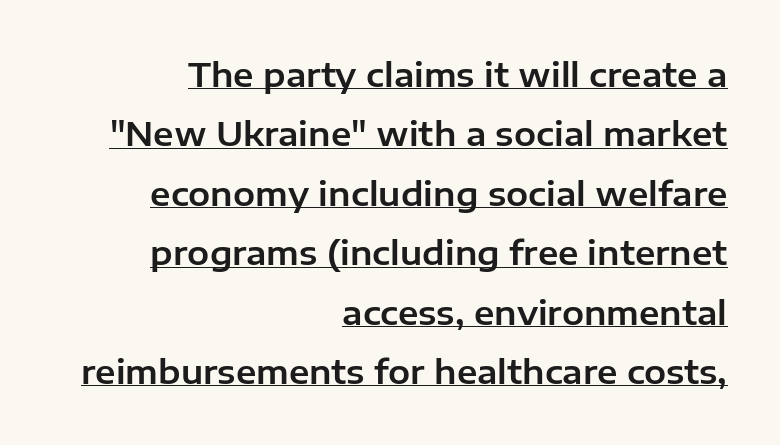
{"serif": "no", "italic": "no", "width": "normal", "stroke_contrast": "low", "x_height": "medium", "monospaced": "no", "underline": "yes", "align": "right", "line_spacing_ratio": 1.8, "letter_spacing": "normal", "letter_spacing_em": 0.0, "glyph_px": 33}
